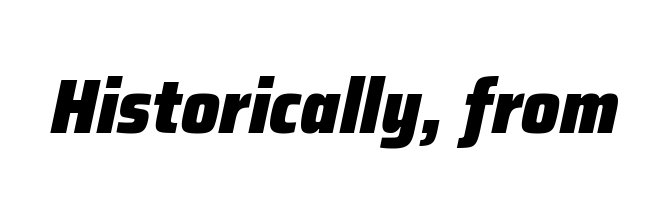
Q: Is the text bold? A: Yes.
Q: Is the text italic (slanted)? A: Yes, it leans right by about 12 degrees.
Q: Is the text underlined? A: No.
Q: Is the spacing between letters normal or unusually wide? A: Normal.
Q: Width (condensed, normal, or wide)? A: Normal.
Q: Stroke contrast? A: Low.
Q: x-height? A: Medium.
Q: Monospaced? A: No.
